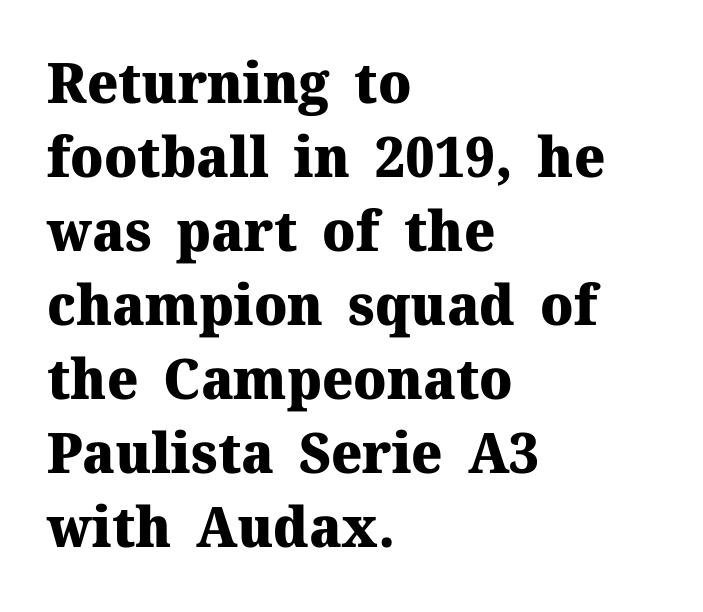
{"serif": "yes", "italic": "no", "bold": "yes", "weight": "heavy", "width": "normal", "stroke_contrast": "medium", "x_height": "medium", "monospaced": "no", "underline": "no", "align": "left", "line_spacing": "normal", "line_spacing_ratio": 1.32, "letter_spacing": "normal", "letter_spacing_em": 0.0, "glyph_px": 56}
